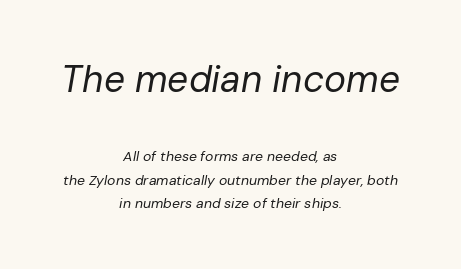
Q: Is the text bold? A: No.
Q: Is the text italic (slanted)? A: Yes, it leans right by about 10 degrees.
Q: Is the text underlined? A: No.
Q: How is the paragraph aligned? A: Centered.
Q: Is the spacing between letters normal or unusually wide? A: Normal.
Q: Is the spacing between lines tight, normal or loose? A: Normal.
Q: Which block of text is set in a larger size, the first (top) or the second (bottom)? A: The first (top) one.
Q: Width (condensed, normal, or wide)? A: Normal.
Q: Stroke contrast? A: Low.
Q: x-height? A: Medium.
Q: Monospaced? A: No.
